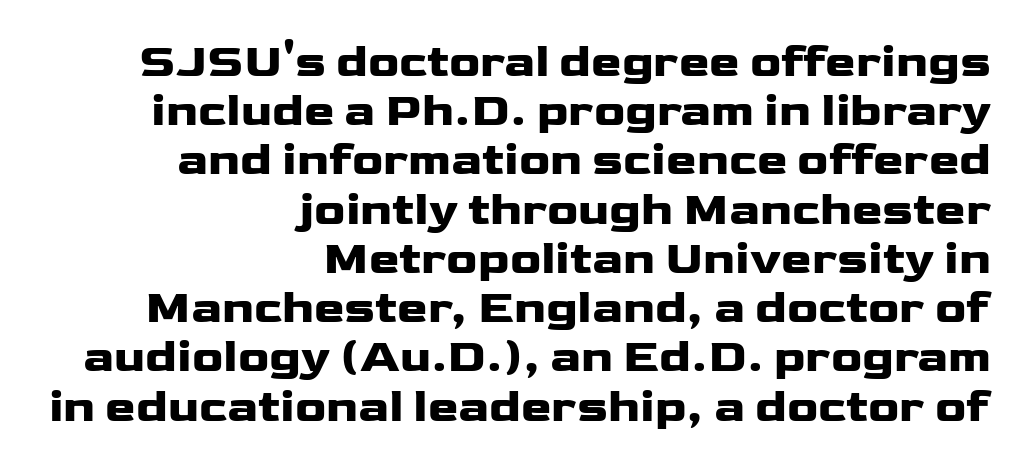
Ordinary non-slanted type is in use. Check the space under the baseline: it is left empty. Students, note that the glyphs here touch the page at normal intervals. Is this a fixed-width face? No — the glyphs have proportional, varying widths.
